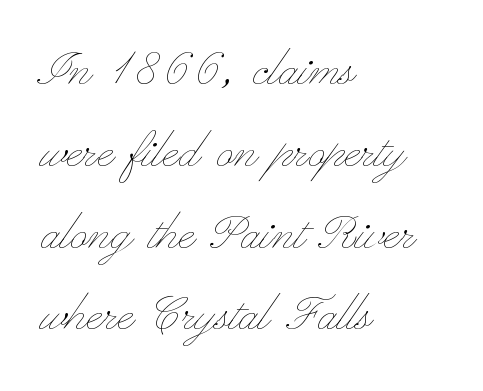
The image shows 58 px thin, wide type; set left-aligned, normal line spacing (1.41x), normal letter spacing, not underlined; low stroke contrast and a small x-height.
